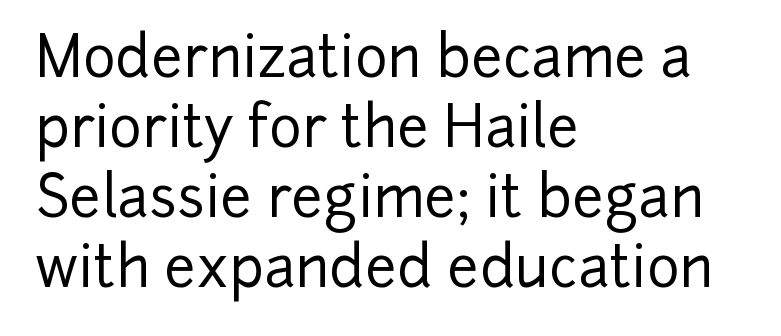
Default kerning and tracking; the words read as compact shapes. The rendering shows plain stroke endings on the letterforms — a sans-serif design. The letters stand straight up with perfectly vertical stems. The lines are quadded left.
